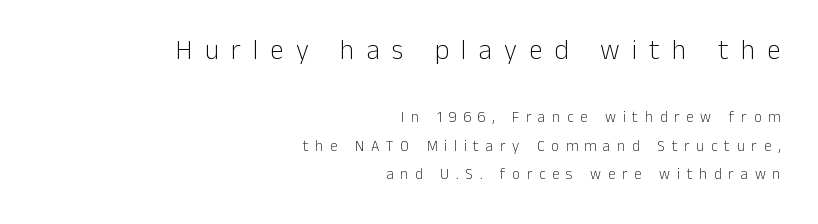
The image shows 27 px text type, upright; set right-aligned, line spacing 1.88x, unusually wide letter spacing (+0.45 em), not underlined; the first (top) block is 1.8x larger.
